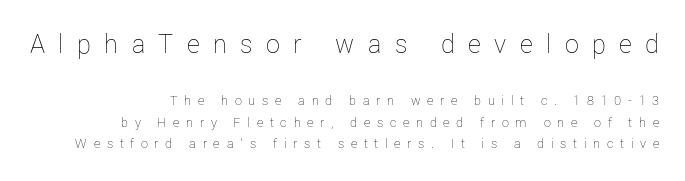
{"italic": "no", "bold": "no", "weight": "thin", "width": "normal", "stroke_contrast": "low", "x_height": "medium", "monospaced": "no", "underline": "no", "align": "right", "line_spacing": "normal", "line_spacing_ratio": 1.53, "letter_spacing": "wide", "letter_spacing_em": 0.48, "larger_block": "first", "size_ratio": 2.0, "glyph_px": 28}
